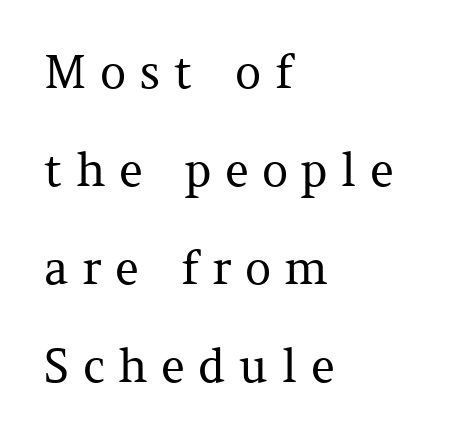
The passage shown is not underscored anywhere. Little horizontal feet cap the strokes, marking this as serif type. Do the characters align in a grid? No, the font is proportional. A quiet, ordinary-to-light weight characterises the typeface. Unlike italic type, these characters show no tilt at all. Tracking value appears strongly positive — letters spread wide.
